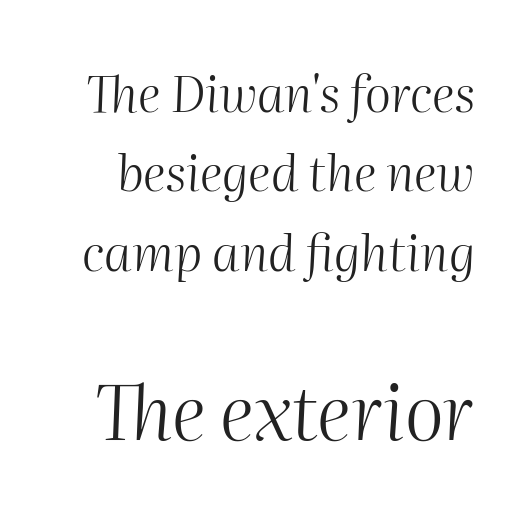
The image shows 75 px light type, italic (leaning right); set normal line spacing (1.59x), normal letter spacing, not underlined; the second (bottom) block is 1.5x larger; medium stroke contrast and a medium x-height.
